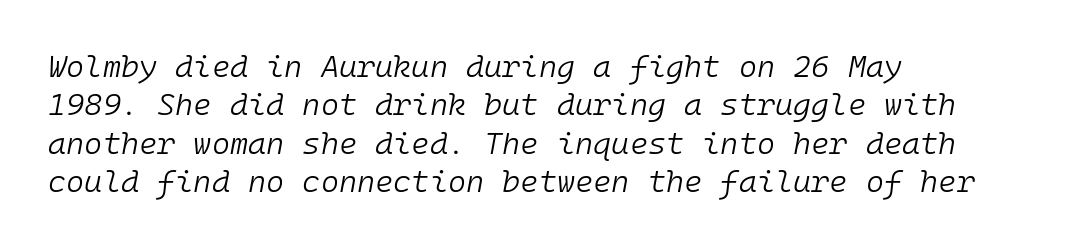
{"italic": "yes", "lean": "right", "slant_degrees": 10, "bold": "no", "weight": "light", "width": "normal", "stroke_contrast": "low", "x_height": "medium", "monospaced": "yes", "underline": "no", "align": "left", "line_spacing_ratio": 1.24, "letter_spacing": "normal", "letter_spacing_em": 0.0, "glyph_px": 31}
